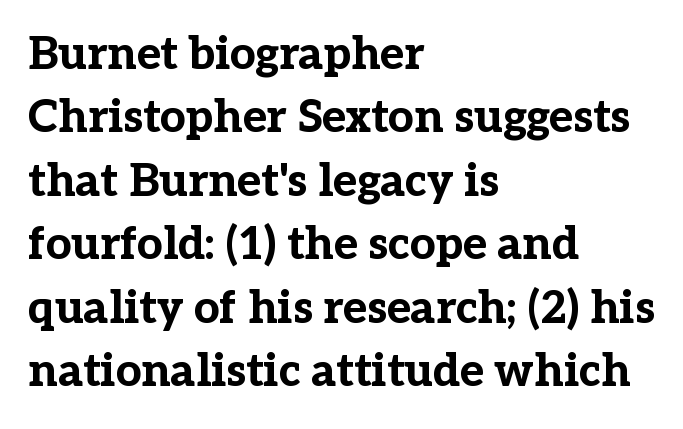
The font's upright variant was chosen for this text. What weight is shown? A full bold with thick strokes. The compositor pushed each line to the left boundary. Spacing between characters is what you'd get straight out of the box.
